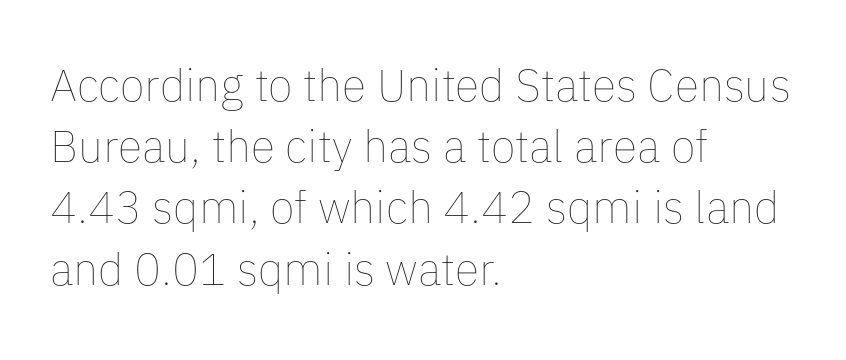
{"italic": "no", "bold": "no", "weight": "thin", "width": "normal", "stroke_contrast": "low", "x_height": "medium", "monospaced": "no", "underline": "no", "align": "left", "line_spacing": "normal", "line_spacing_ratio": 1.36, "letter_spacing": "normal", "letter_spacing_em": 0.0, "glyph_px": 45}
